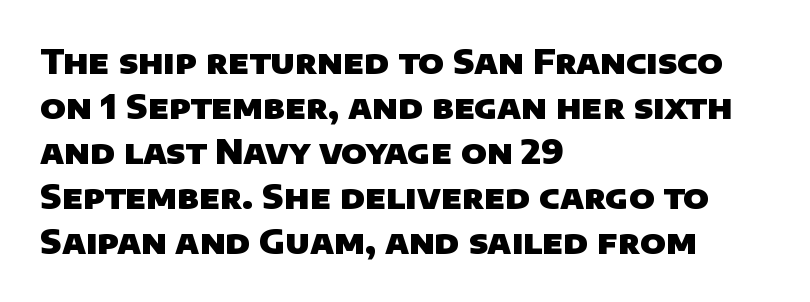
Q: Is the text bold? A: Yes.
Q: Is the typeface a serif or a sans-serif typeface? A: Sans-serif.
Q: Is the text underlined? A: No.
Q: How is the paragraph aligned? A: Left-aligned.
Q: Is the spacing between letters normal or unusually wide? A: Normal.
Q: Is the spacing between lines tight, normal or loose? A: Normal.
Q: Width (condensed, normal, or wide)? A: Normal.
Q: Stroke contrast? A: Low.
Q: x-height? A: Large.
Q: Monospaced? A: No.
